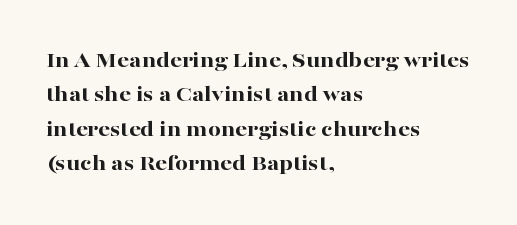
{"italic": "no", "bold": "yes", "underline": "no", "align": "left", "line_spacing": "normal", "line_spacing_ratio": 1.5, "letter_spacing": "normal", "letter_spacing_em": 0.0, "glyph_px": 23}
